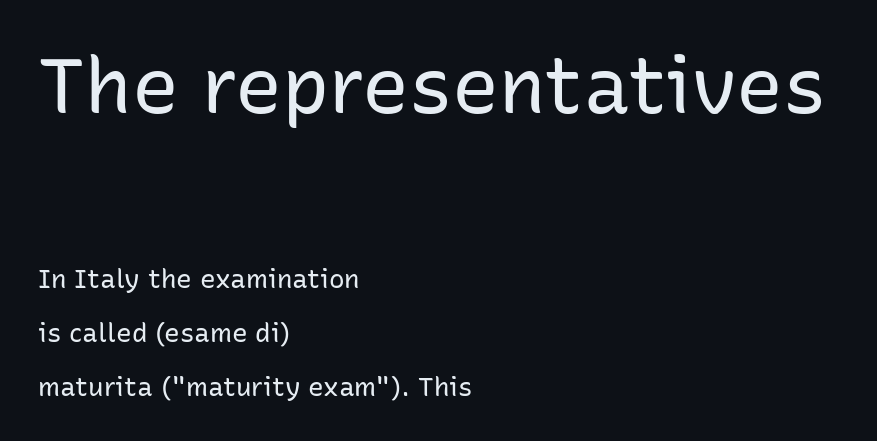
Varying glyph widths throughout — classic text-font behaviour. The type is set solid horizontally, with unmodified tracking. Italic? Not at all — the glyphs are vertical. Regarding leading, the lines here are spaced well apart. The more generous point size was reserved for the upper chunk.
